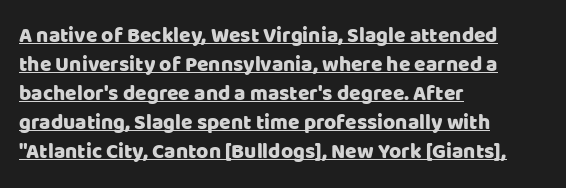
{"italic": "no", "underline": "yes", "align": "left", "line_spacing": "normal", "line_spacing_ratio": 1.38, "letter_spacing": "normal", "letter_spacing_em": 0.0, "glyph_px": 21}
